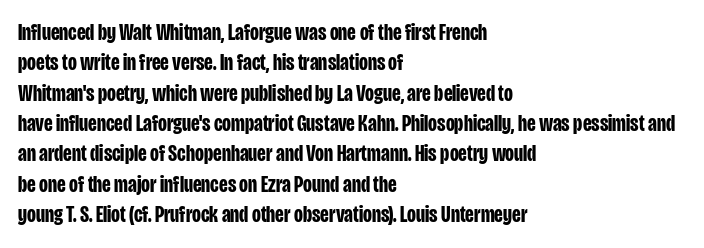
The image shows 23 px bold type, upright; set left-aligned, normal line spacing (1.32x), normal letter spacing, not underlined.
